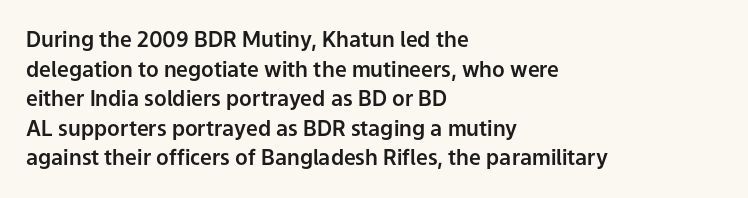
The image shows 21 px text type, upright; set left-aligned, normal line spacing (1.41x), normal letter spacing, not underlined.
